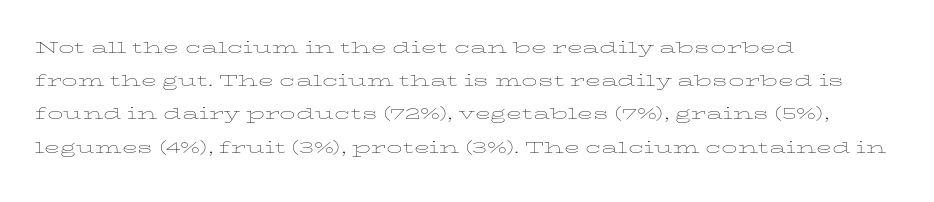
The image shows 21 px text type, upright; set left-aligned, normal line spacing (1.58x), normal letter spacing, not underlined.
